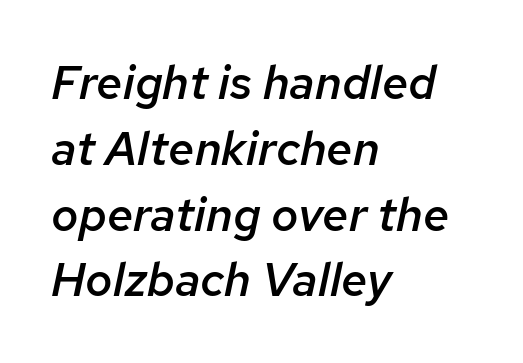
Q: Is the text bold? A: Semi-bold.
Q: Is the text italic (slanted)? A: Yes, it leans right by about 12 degrees.
Q: Is the text underlined? A: No.
Q: How is the paragraph aligned? A: Left-aligned.
Q: Is the spacing between letters normal or unusually wide? A: Normal.
Q: Is the spacing between lines tight, normal or loose? A: Normal.
Q: Width (condensed, normal, or wide)? A: Normal.
Q: Stroke contrast? A: Low.
Q: x-height? A: Medium.
Q: Monospaced? A: No.
